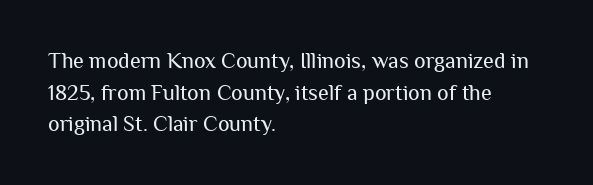
Q: Is the text bold? A: No.
Q: Is the text italic (slanted)? A: No, it is upright.
Q: Is the text underlined? A: No.
Q: How is the paragraph aligned? A: Left-aligned.
Q: Is the spacing between letters normal or unusually wide? A: Normal.
Q: Is the spacing between lines tight, normal or loose? A: Normal.
